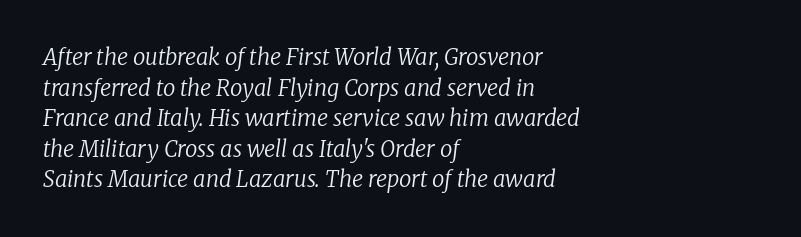
The image shows 22 px text type, italic (leaning right); set left-aligned, normal line spacing (1.39x), normal letter spacing, not underlined.
